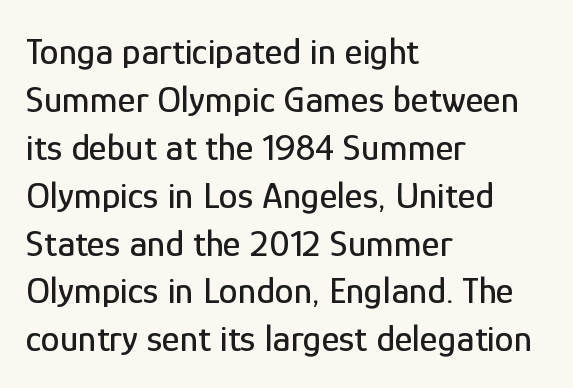
The image shows 38 px condensed sans-serif type, upright; set left-aligned, normal line spacing (1.26x), normal letter spacing, not underlined; low stroke contrast and a medium x-height.
